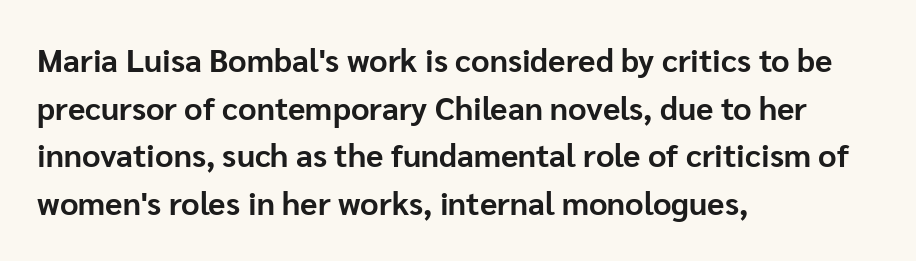
The image shows 32 px bold sans-serif type, upright; set left-aligned, normal line spacing (1.49x), normal letter spacing, not underlined; low stroke contrast and a medium x-height.
